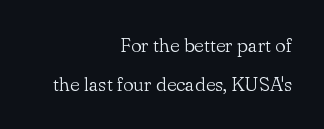
{"italic": "no", "bold": "no", "underline": "no", "align": "right", "line_spacing": "loose", "line_spacing_ratio": 1.94, "letter_spacing": "normal", "letter_spacing_em": 0.0, "glyph_px": 20}
